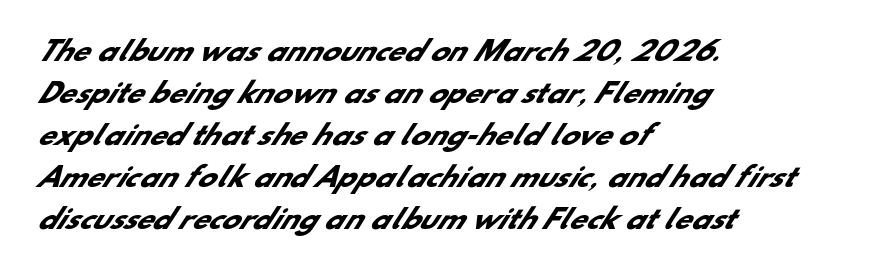
Is the letter spacing exaggerated? No — it looks like the ordinary default. Typesetter's note: full bold, strokes at maximum text heaviness. Leftover space on each line is placed entirely after the last word. The passage shown stacks its lines at a standard gap. Bare-footed words on every line.
